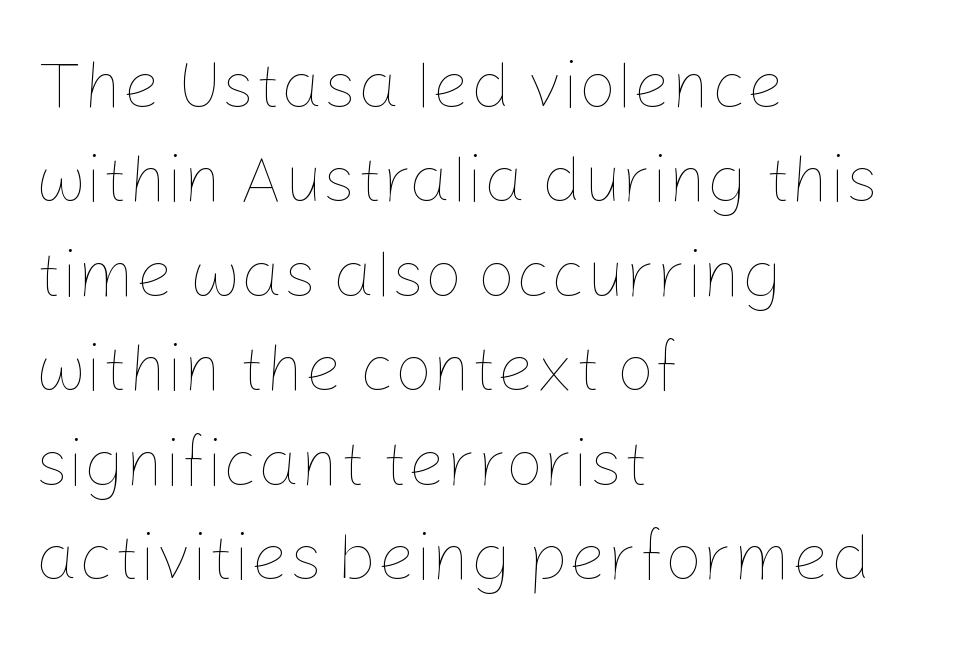
{"italic": "no", "bold": "no", "weight": "thin", "width": "normal", "stroke_contrast": "low", "x_height": "medium", "monospaced": "no", "underline": "no", "align": "left", "line_spacing": "normal", "line_spacing_ratio": 1.41, "letter_spacing": "normal", "letter_spacing_em": 0.0, "glyph_px": 67}
